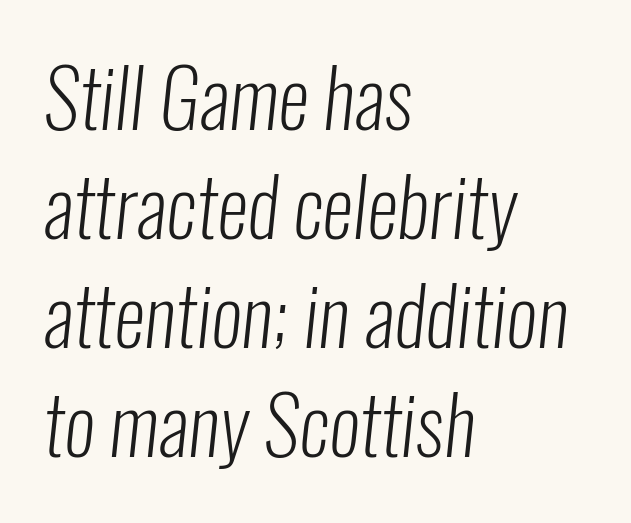
The image shows 79 px light, condensed sans-serif type; set left-aligned, normal line spacing (1.38x), normal letter spacing, not underlined; low stroke contrast and a medium x-height.
